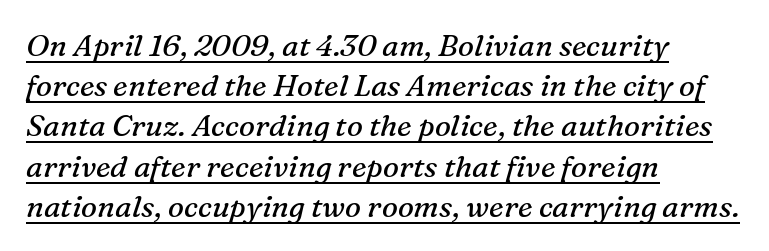
Does extra space separate the letters? No, they use regular spacing. Quick note: italic. No heavy texture on the line: the type isn't bold. This is underlined copy, the kind a proofreader might mark for attention. Quick note: interline space is typical. Do the characters align in a grid? No, the font is proportional.
